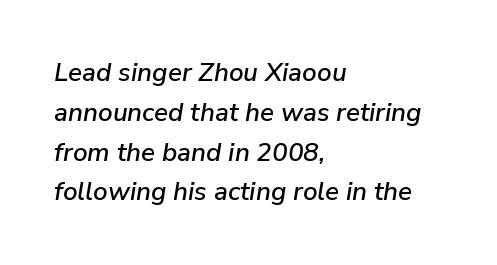
{"italic": "yes", "lean": "right", "slant_degrees": 9, "underline": "no", "align": "left", "line_spacing": "normal", "line_spacing_ratio": 1.53, "letter_spacing": "normal", "letter_spacing_em": 0.0, "glyph_px": 26}
